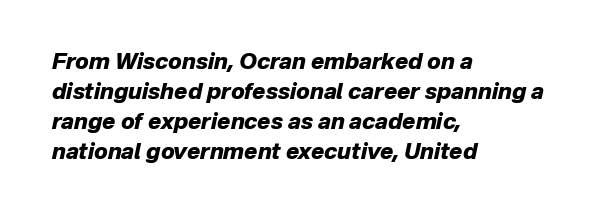
The image shows 22 px bold type, italic (leaning right); set left-aligned, normal line spacing (1.37x), normal letter spacing, not underlined.
